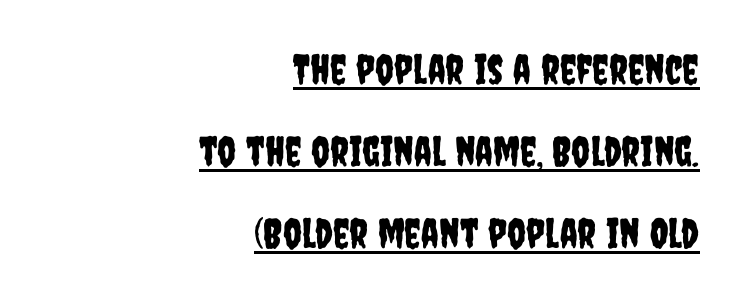
{"serif": "no", "italic": "no", "width": "condensed", "stroke_contrast": "low", "x_height": "large", "monospaced": "no", "underline": "yes", "align": "right", "line_spacing": "loose", "line_spacing_ratio": 2.0, "letter_spacing": "normal", "letter_spacing_em": 0.0, "glyph_px": 41}
